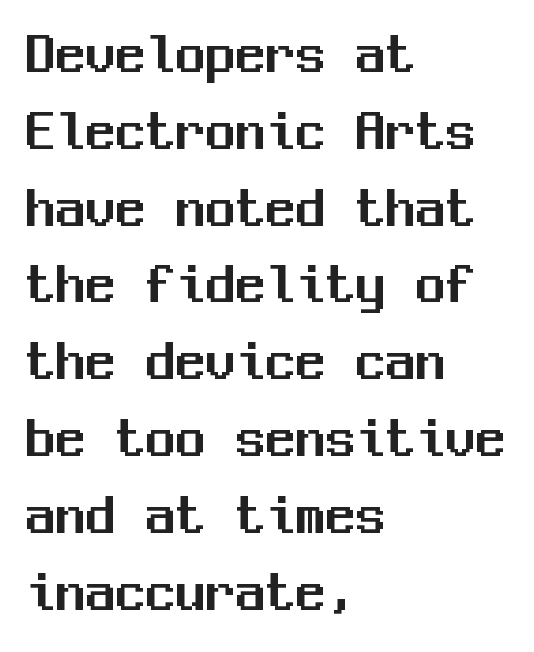
Visually the block forms a straight wall on the left and a jagged coastline on the right. Line spacing here is normal. A typesetter would call this zero additional tracking. Here the designer chose a console-style face with uniform glyph widths. Designer's note — italics off, roman on.
